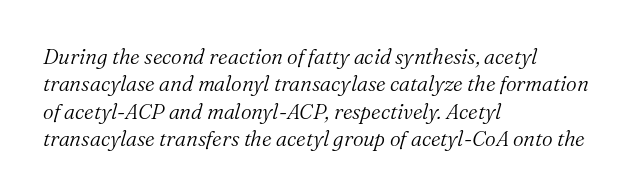
Line starts are locked; line ends wander. A quiet, ordinary-to-light weight characterises the typeface. Compared with typical paragraphs, the rows here are spaced about the same. The passage shown leans; its letterforms are oblique.
